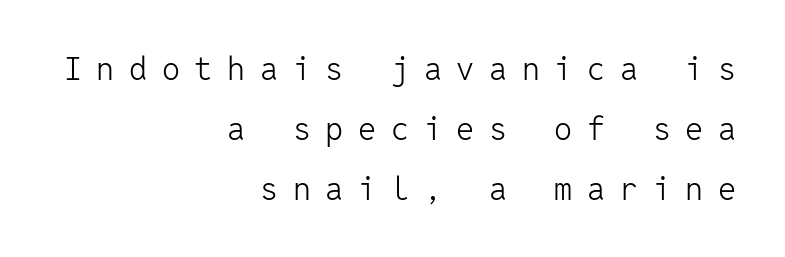
In terms of posture, this sample is upright. The lines are quadded right. This sample uses a sans-serif face. Ink coverage per letter is moderate at most. The rendering uses typewriter-style spacing with identical character cells. The letters are spread apart with noticeably loose tracking.
